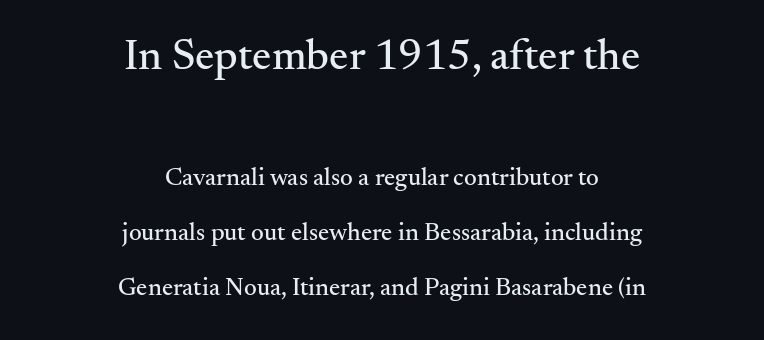
{"serif": "yes", "italic": "no", "width": "normal", "stroke_contrast": "medium", "x_height": "small", "monospaced": "no", "underline": "no", "align": "center", "line_spacing": "loose", "line_spacing_ratio": 2.2, "letter_spacing": "normal", "letter_spacing_em": 0.0, "larger_block": "first", "size_ratio": 1.72, "glyph_px": 43}
